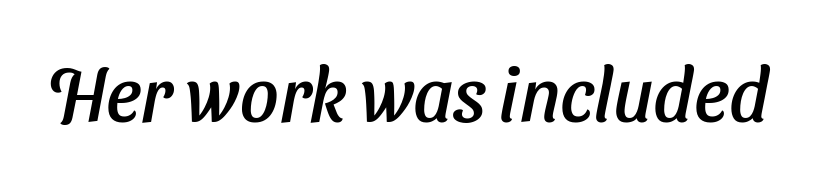
Nothing unusual about the tracking: characters are spaced as the font intends. A typesetter would call this proportional, since set widths differ per character. A clean baseline with only descenders dipping below it.
